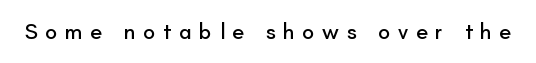
{"italic": "no", "underline": "no", "letter_spacing": "wide", "letter_spacing_em": 0.35, "glyph_px": 22}
